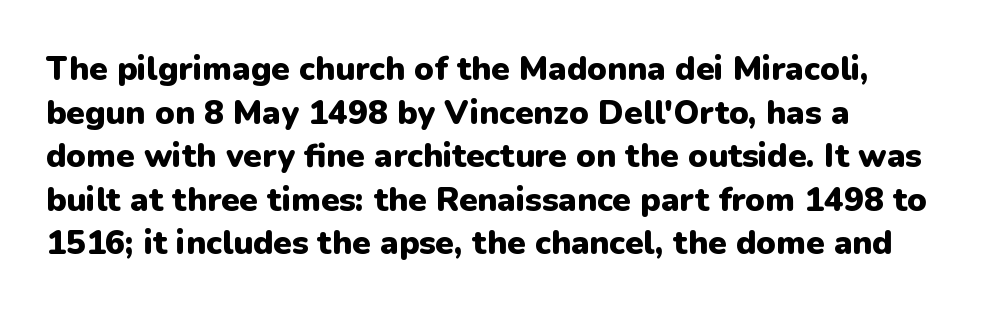
The image shows 33 px heavy sans-serif type, upright; set normal line spacing (1.32x), normal letter spacing, not underlined; low stroke contrast and a medium x-height.
